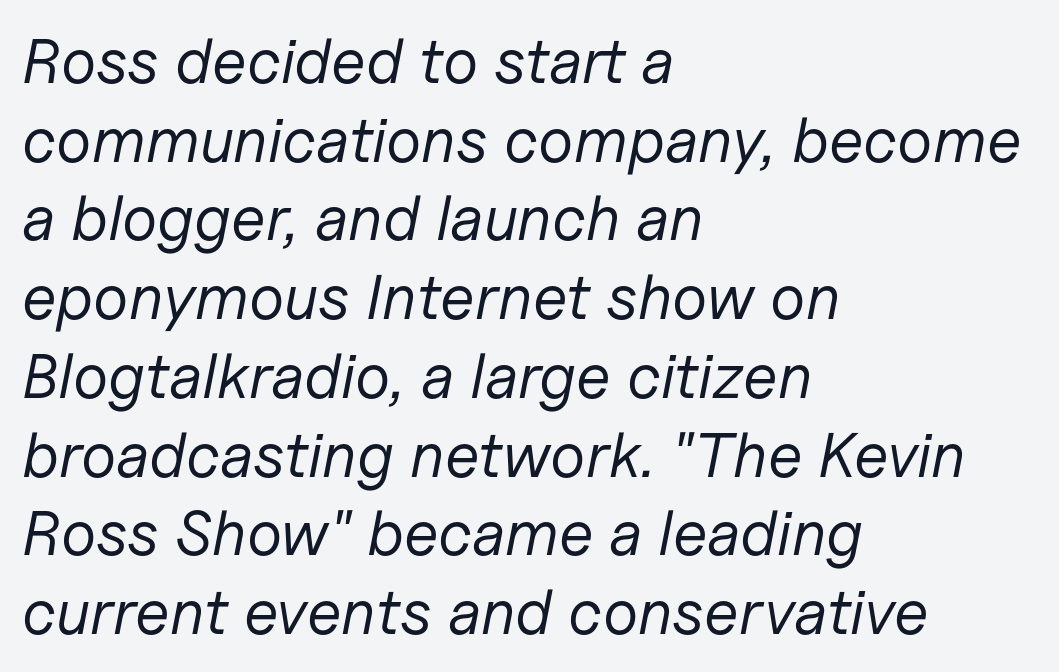
The image shows 63 px regular-weight type, italic (leaning right); set left-aligned, normal line spacing (1.25x), normal letter spacing, not underlined; low stroke contrast and a medium x-height.
